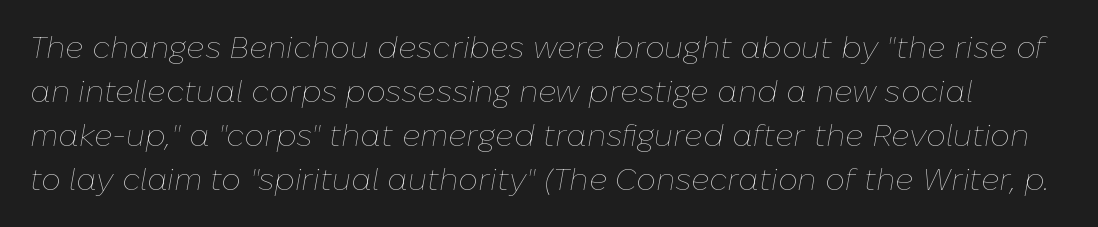
{"italic": "yes", "lean": "right", "slant_degrees": 10, "bold": "no", "weight": "thin", "width": "normal", "stroke_contrast": "low", "x_height": "medium", "monospaced": "no", "underline": "no", "line_spacing": "normal", "line_spacing_ratio": 1.42, "letter_spacing": "normal", "letter_spacing_em": 0.0, "glyph_px": 31}
